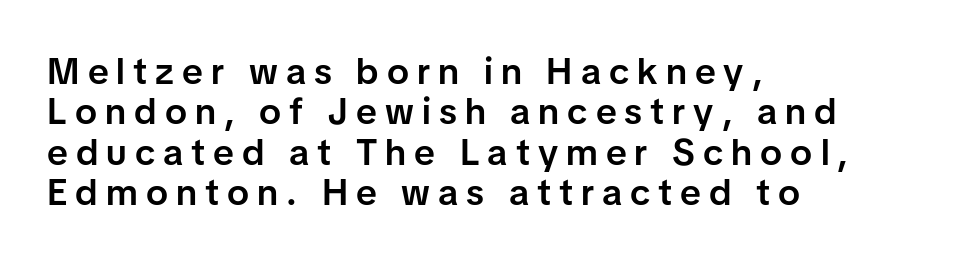
{"serif": "no", "italic": "no", "bold": "semi", "weight": "semibold", "width": "normal", "stroke_contrast": "low", "x_height": "medium", "monospaced": "no", "underline": "no", "align": "left", "line_spacing": "tight", "line_spacing_ratio": 1.09, "letter_spacing": "wide", "letter_spacing_em": 0.22, "glyph_px": 37}
